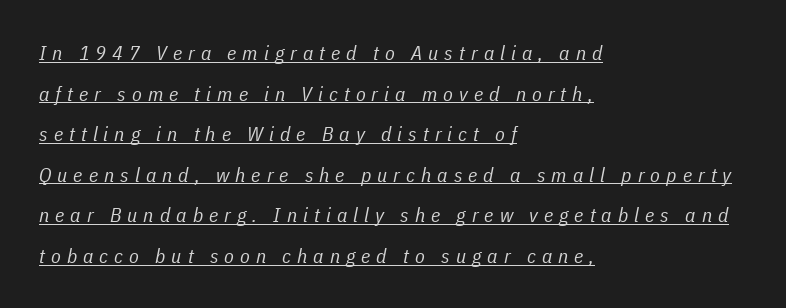
{"italic": "yes", "lean": "right", "slant_degrees": 11, "bold": "no", "underline": "yes", "align": "left", "line_spacing": "loose", "line_spacing_ratio": 2.03, "letter_spacing": "wide", "letter_spacing_em": 0.3, "glyph_px": 20}
